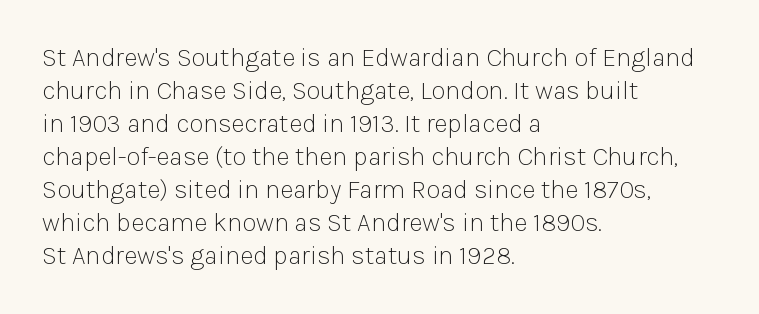
When letters stand straight like this, we call the style roman or upright. These lines sit exactly where default settings would place them. Students, note that the glyphs here touch the page at normal intervals. The passage shown is not bold in any degree. In CSS terms this would be text-align: left. Underlining? Definitely not there.
